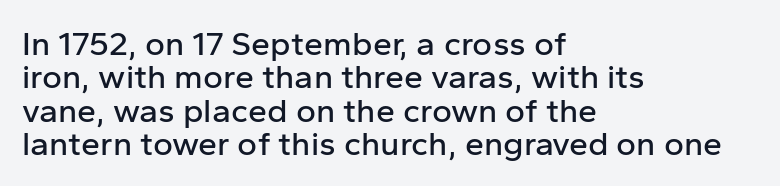
Glyph-to-glyph distance matches everyday printed text. Successive baselines arrive quickly, one right under another. Italic? Not at all — the glyphs are vertical. Is this a sans? Yes — the strokes have no serifs. A typesetter would call this proportional, since set widths differ per character.
